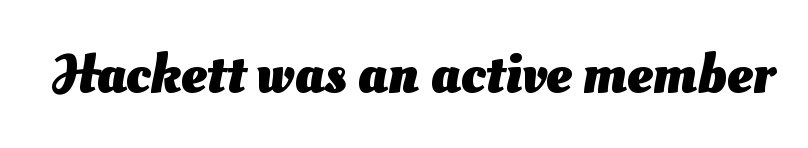
The image shows 57 px heavy sans-serif type; set normal letter spacing, not underlined; medium stroke contrast and a small x-height.
